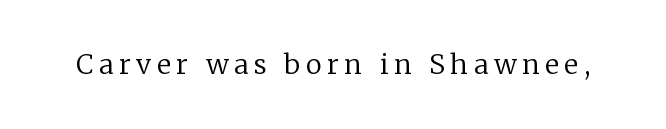
The image shows 27 px text type, upright; set unusually wide letter spacing (+0.21 em), not underlined.
